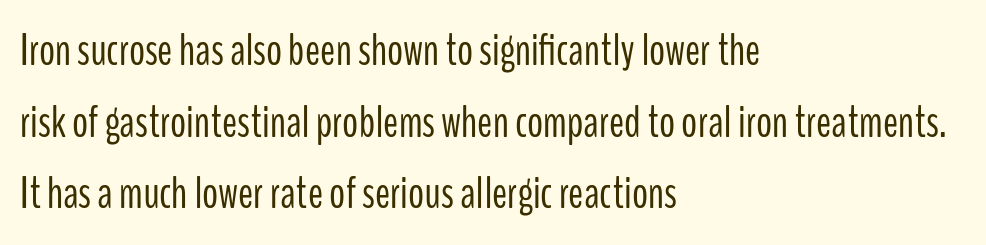
The image shows 45 px light, condensed sans-serif type, upright; set left-aligned, normal line spacing (1.59x), normal letter spacing, not underlined; low stroke contrast and a medium x-height.
